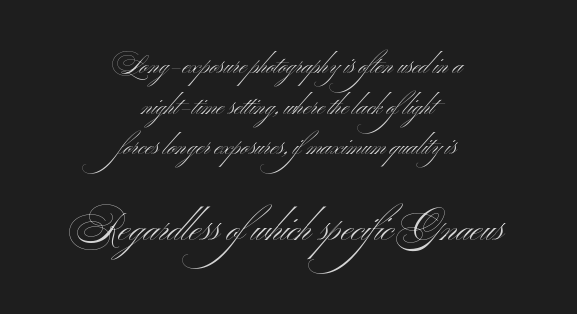
Stems and bowls with no extra thickness — not bold. Notice how the passage keeps no hard edge, just a central spine. Note: smaller setting up top, larger setting below. Each letter keeps its own natural width here, so spacing adapts to shape. No feet cap the strokes, marking this as sans-serif type.
